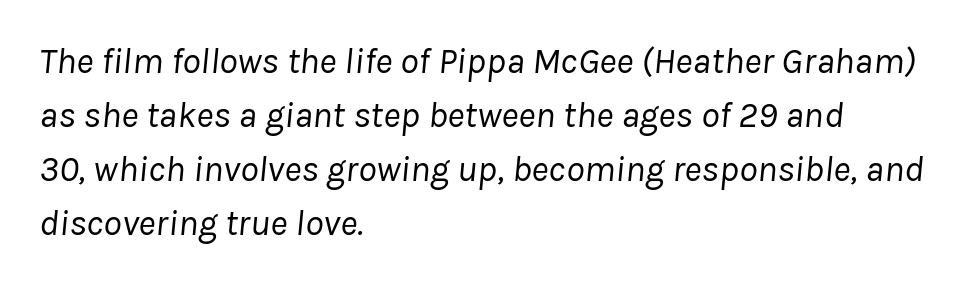
The image shows 37 px regular-weight type, italic (leaning right); set left-aligned, normal line spacing (1.46x), normal letter spacing, not underlined; low stroke contrast and a medium x-height.
